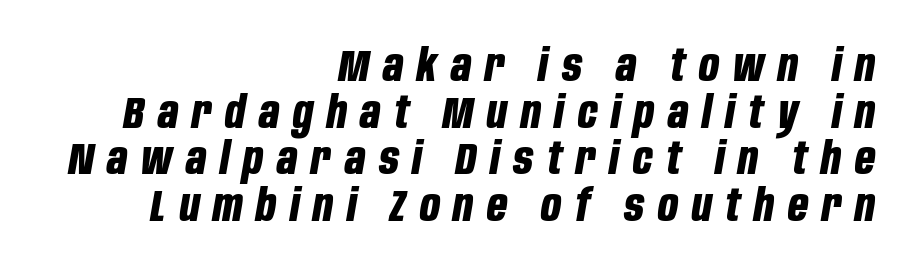
Q: Is the text bold? A: Yes.
Q: Is the text italic (slanted)? A: Yes, it leans right by about 10 degrees.
Q: Is the text underlined? A: No.
Q: How is the paragraph aligned? A: Right-aligned.
Q: Is the spacing between letters normal or unusually wide? A: Unusually wide.
Q: Is the spacing between lines tight, normal or loose? A: Tight.
Q: Width (condensed, normal, or wide)? A: Condensed.
Q: Stroke contrast? A: Low.
Q: x-height? A: Large.
Q: Monospaced? A: No.
